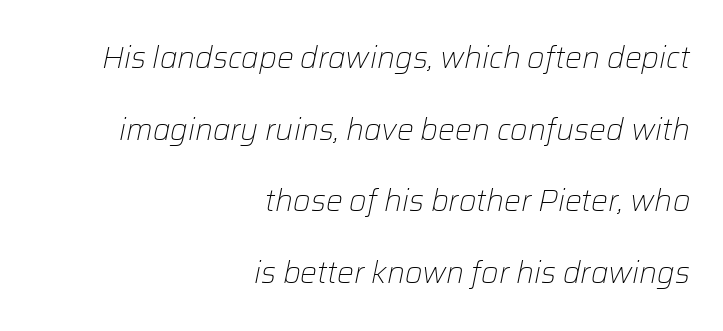
The image shows 30 px light type, italic (leaning right); set right-aligned, loose line spacing (2.39x), normal letter spacing, not underlined; low stroke contrast and a medium x-height.
